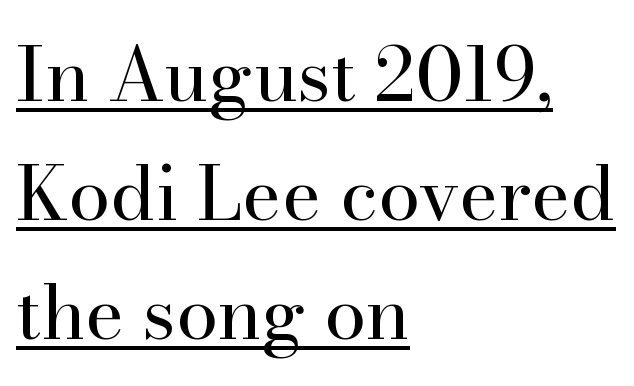
Somebody hit Ctrl+U on this one — the words are underlined. Line starts are locked; line ends wander. Rows of type keep a routine distance in the vertical direction. The face used here is proportionally spaced, like ordinary book or web type. The type sits square on the baseline with zero lean.
